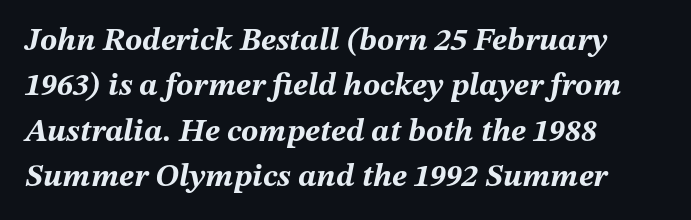
The zone under the glyphs is completely vacant. Tracking value appears to be zero — textbook default spacing. Summary of vertical rhythm: regular, with standard interline spacing. You could not count columns in this text — the font is proportionally spaced. Notice how the passage keeps a crisp vertical edge on the left only.
